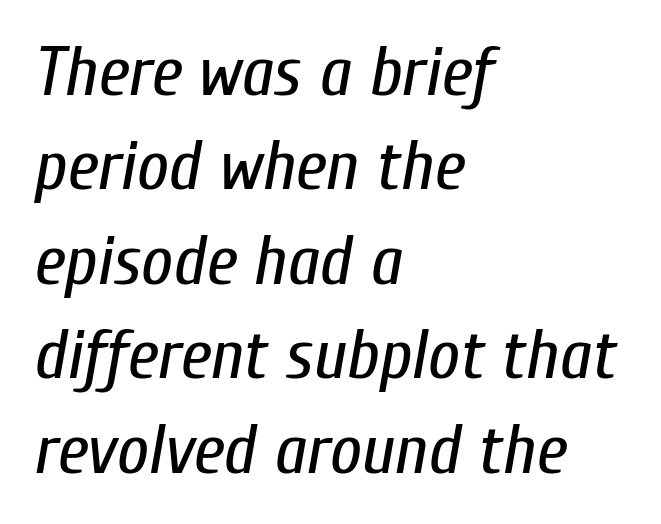
{"italic": "yes", "lean": "right", "slant_degrees": 10, "bold": "no", "weight": "regular", "width": "condensed", "stroke_contrast": "low", "x_height": "medium", "monospaced": "no", "underline": "no", "align": "left", "line_spacing": "normal", "line_spacing_ratio": 1.35, "letter_spacing": "normal", "letter_spacing_em": 0.0, "glyph_px": 70}
